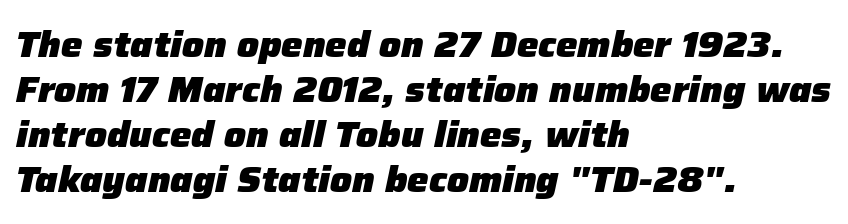
The string is rendered with underlining switched off. No extra tracking has been applied to these lines. This sample keeps an unexceptional amount of space between lines. This sample has the flowing, uneven cadence of proportional lettering. Line beginnings align vertically; line endings do not. Plenty of ink on the page — the face is bold.
